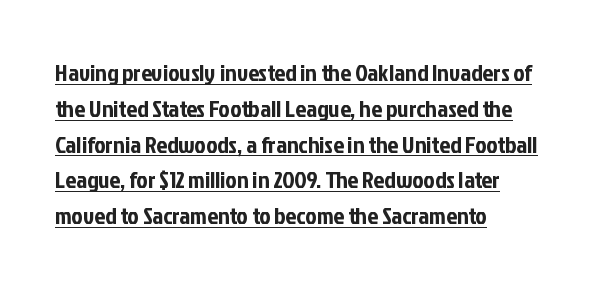
Q: Is the text italic (slanted)? A: No, it is upright.
Q: Is the text underlined? A: Yes.
Q: How is the paragraph aligned? A: Left-aligned.
Q: Is the spacing between letters normal or unusually wide? A: Normal.
Q: Is the spacing between lines tight, normal or loose? A: Normal.
